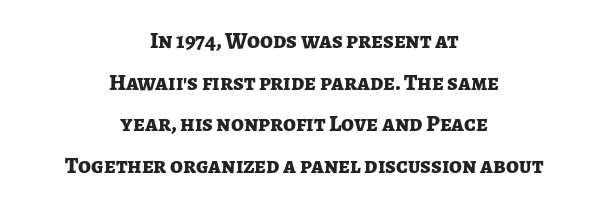
{"italic": "no", "bold": "yes", "underline": "no", "align": "center", "line_spacing_ratio": 1.81, "letter_spacing": "normal", "letter_spacing_em": 0.0, "glyph_px": 23}
